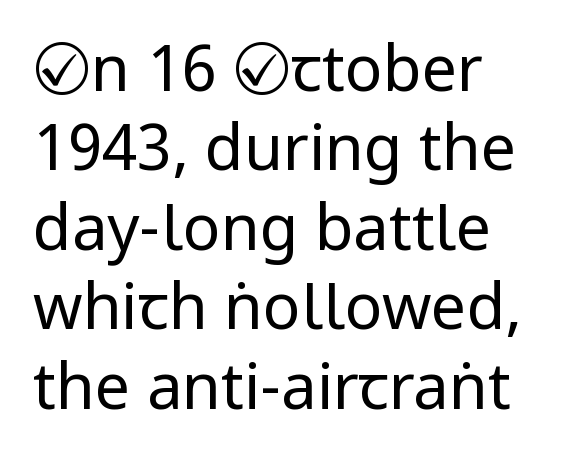
The image shows 63 px regular-weight, condensed sans-serif type, upright; set left-aligned, normal line spacing (1.26x), normal letter spacing, not underlined; low stroke contrast and a large x-height.
